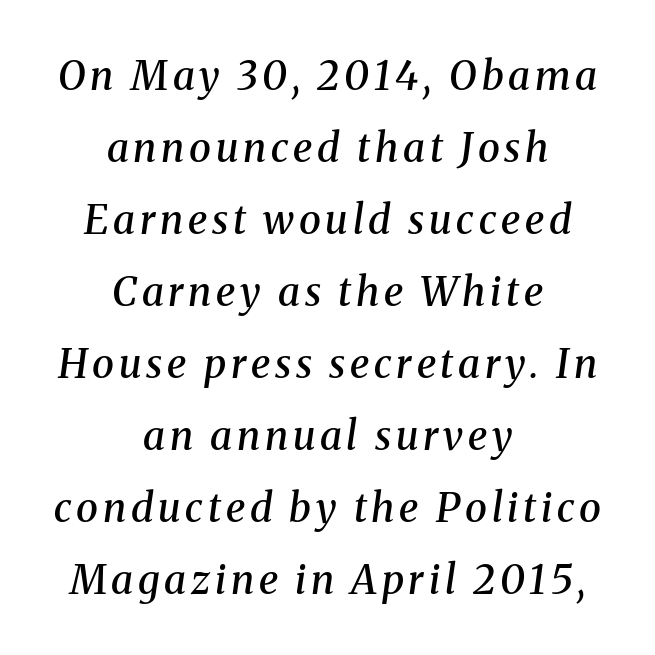
Q: Is the text bold? A: Semi-bold.
Q: Is the text italic (slanted)? A: Yes, it leans right by about 8 degrees.
Q: Is the typeface a serif or a sans-serif typeface? A: Serif.
Q: Is the text underlined? A: No.
Q: How is the paragraph aligned? A: Centered.
Q: Width (condensed, normal, or wide)? A: Normal.
Q: Stroke contrast? A: Medium.
Q: x-height? A: Medium.
Q: Monospaced? A: No.
